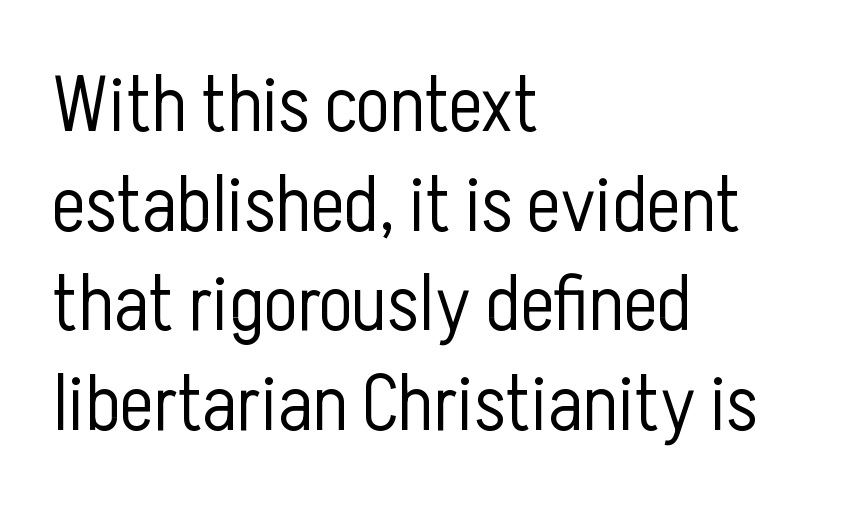
{"serif": "no", "italic": "no", "bold": "no", "weight": "light", "width": "condensed", "stroke_contrast": "low", "x_height": "medium", "monospaced": "no", "underline": "no", "align": "left", "line_spacing": "normal", "line_spacing_ratio": 1.26, "letter_spacing": "normal", "letter_spacing_em": 0.0, "glyph_px": 79}
